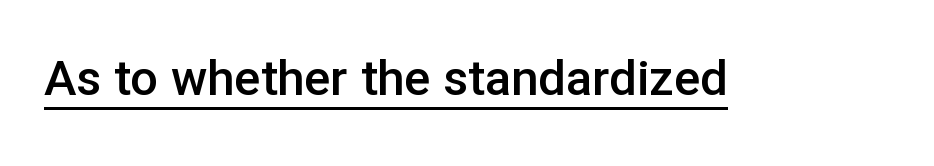
{"serif": "no", "italic": "no", "bold": "semi", "weight": "semibold", "width": "normal", "stroke_contrast": "low", "x_height": "medium", "monospaced": "no", "underline": "yes", "letter_spacing": "normal", "letter_spacing_em": 0.0, "glyph_px": 49}
